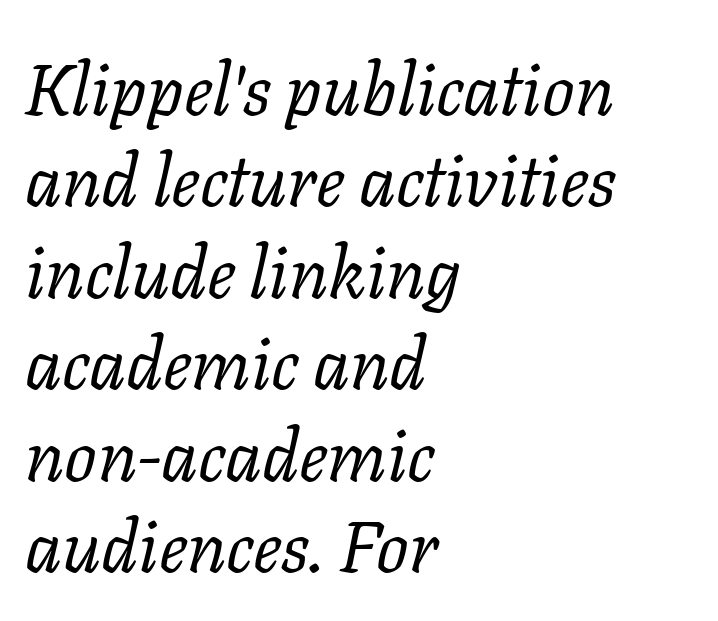
The image shows 72 px regular-weight serif type, italic (leaning right); set left-aligned, normal line spacing (1.27x), normal letter spacing, not underlined; low stroke contrast and a medium x-height.
